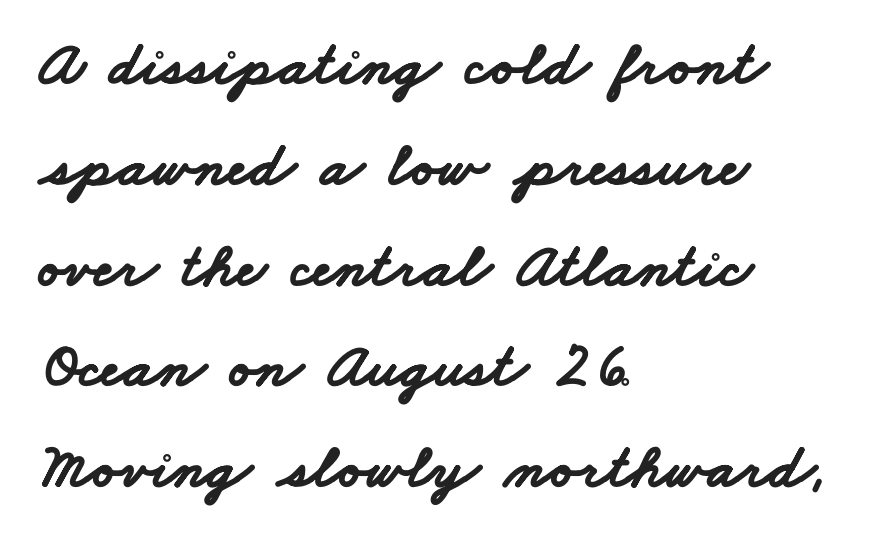
Is this a fixed-width face? No — the glyphs have proportional, varying widths. Descenders are the only things crossing below the line. Strong, thick strokes mark this as bold type. The text was rendered using a sans face with plain stroke endings. Compared with typical paragraphs, the rows here are spaced about the same.
